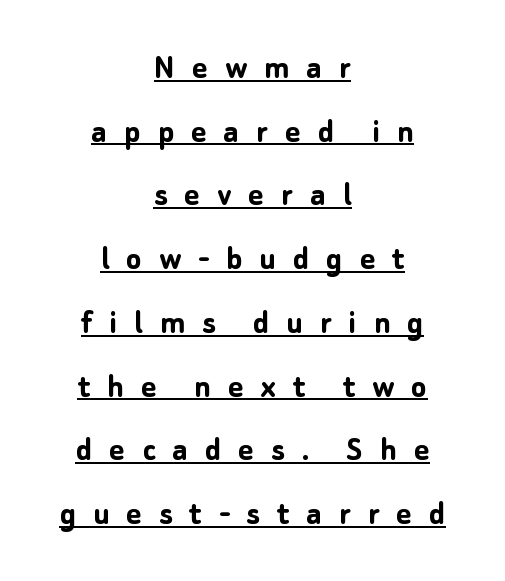
Q: Is the text bold? A: Yes.
Q: Is the text italic (slanted)? A: No, it is upright.
Q: Is the typeface a serif or a sans-serif typeface? A: Sans-serif.
Q: Is the text underlined? A: Yes.
Q: How is the paragraph aligned? A: Centered.
Q: Is the spacing between letters normal or unusually wide? A: Unusually wide.
Q: Width (condensed, normal, or wide)? A: Normal.
Q: Stroke contrast? A: Low.
Q: x-height? A: Medium.
Q: Monospaced? A: No.
